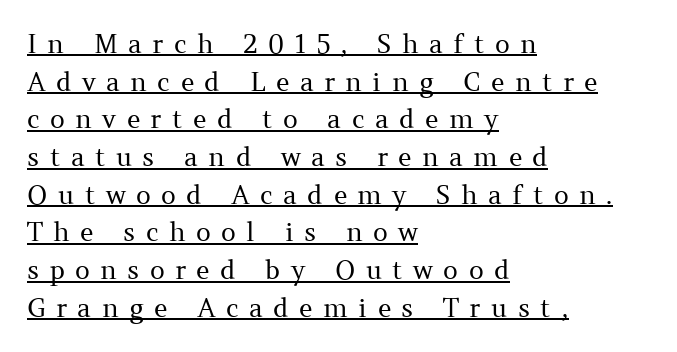
The image shows 26 px text type, upright; set left-aligned, normal line spacing (1.45x), unusually wide letter spacing (+0.4 em), underlined.
